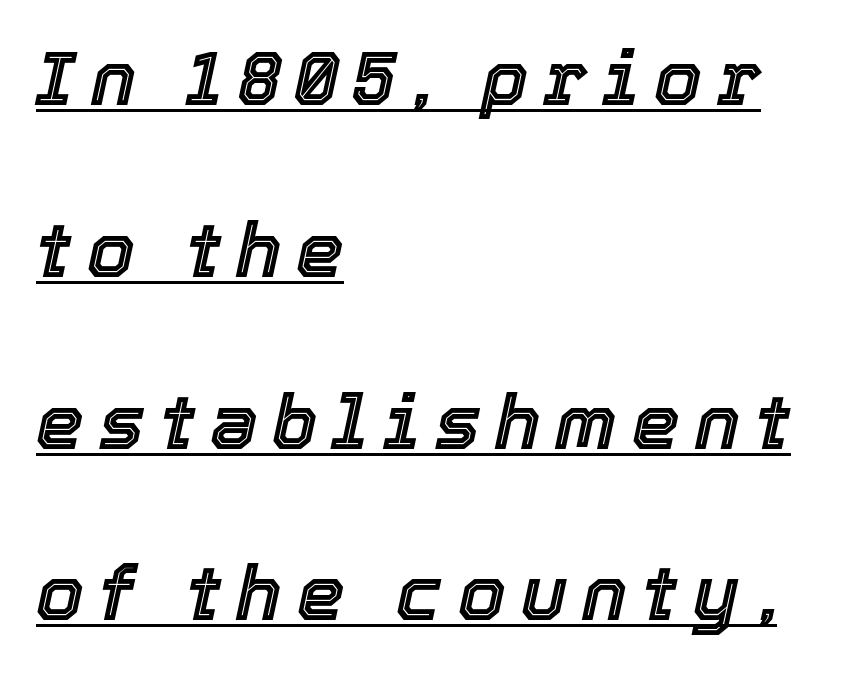
{"italic": "yes", "lean": "right", "slant_degrees": 12, "width": "normal", "x_height": "medium", "monospaced": "no", "underline": "yes", "align": "left", "line_spacing": "loose", "line_spacing_ratio": 2.26, "letter_spacing": "wide", "letter_spacing_em": 0.2, "glyph_px": 76}
